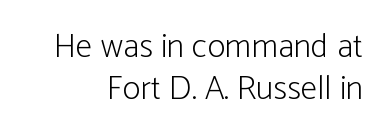
{"serif": "no", "italic": "no", "bold": "no", "weight": "light", "width": "condensed", "stroke_contrast": "low", "x_height": "medium", "monospaced": "no", "underline": "no", "line_spacing_ratio": 1.23, "letter_spacing": "normal", "letter_spacing_em": 0.0, "glyph_px": 34}
